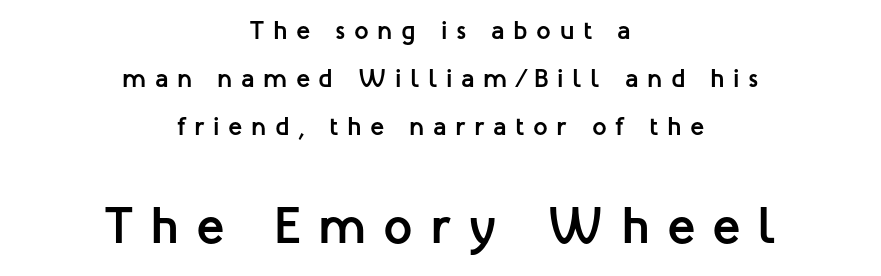
{"serif": "no", "italic": "no", "bold": "yes", "weight": "semibold", "width": "normal", "stroke_contrast": "low", "x_height": "medium", "monospaced": "no", "underline": "no", "align": "center", "line_spacing_ratio": 1.84, "letter_spacing": "wide", "letter_spacing_em": 0.33, "larger_block": "second", "size_ratio": 2.0, "glyph_px": 52}
